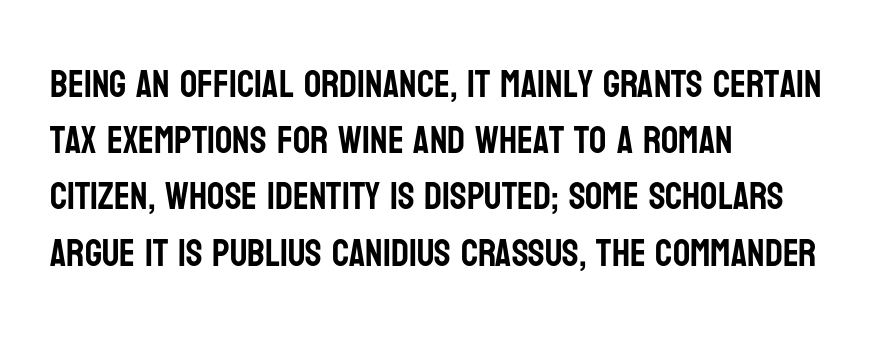
Q: Is the text italic (slanted)? A: No, it is upright.
Q: Is the typeface a serif or a sans-serif typeface? A: Sans-serif.
Q: Is the text underlined? A: No.
Q: How is the paragraph aligned? A: Left-aligned.
Q: Is the spacing between letters normal or unusually wide? A: Normal.
Q: Is the spacing between lines tight, normal or loose? A: Normal.
Q: Width (condensed, normal, or wide)? A: Condensed.
Q: Stroke contrast? A: Low.
Q: x-height? A: Large.
Q: Monospaced? A: No.
